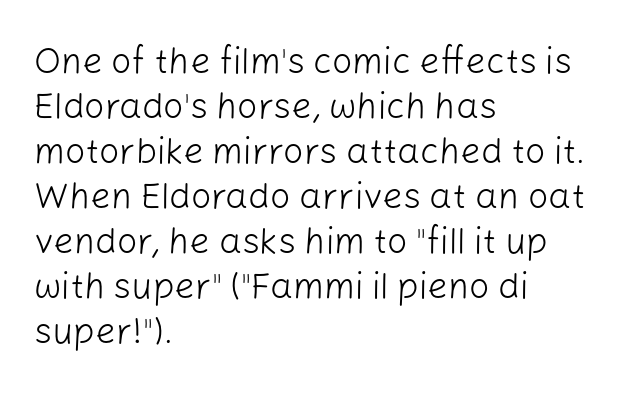
Q: Is the text bold? A: No.
Q: Is the text italic (slanted)? A: No, it is upright.
Q: Is the typeface a serif or a sans-serif typeface? A: Sans-serif.
Q: Is the text underlined? A: No.
Q: How is the paragraph aligned? A: Left-aligned.
Q: Is the spacing between letters normal or unusually wide? A: Normal.
Q: Is the spacing between lines tight, normal or loose? A: Normal.
Q: Width (condensed, normal, or wide)? A: Normal.
Q: Stroke contrast? A: Low.
Q: x-height? A: Medium.
Q: Monospaced? A: No.
